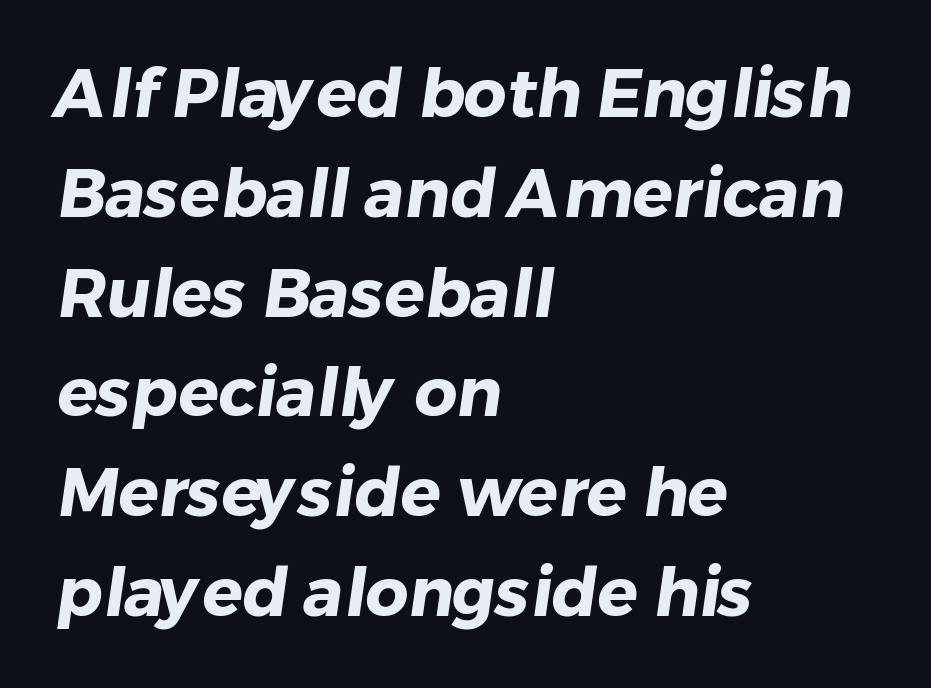
The image shows 67 px heavy sans-serif type; set left-aligned, normal line spacing (1.49x), normal letter spacing, not underlined; low stroke contrast and a medium x-height.
